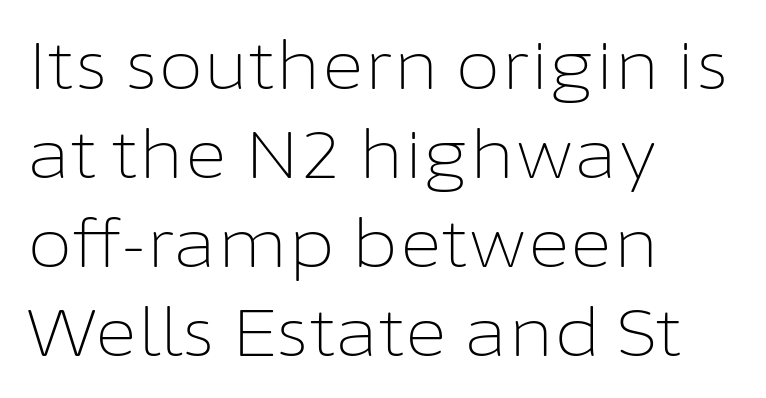
{"serif": "no", "italic": "no", "bold": "no", "weight": "light", "width": "normal", "stroke_contrast": "low", "x_height": "medium", "monospaced": "no", "underline": "no", "align": "left", "line_spacing": "normal", "line_spacing_ratio": 1.35, "letter_spacing": "normal", "letter_spacing_em": 0.0, "glyph_px": 66}
